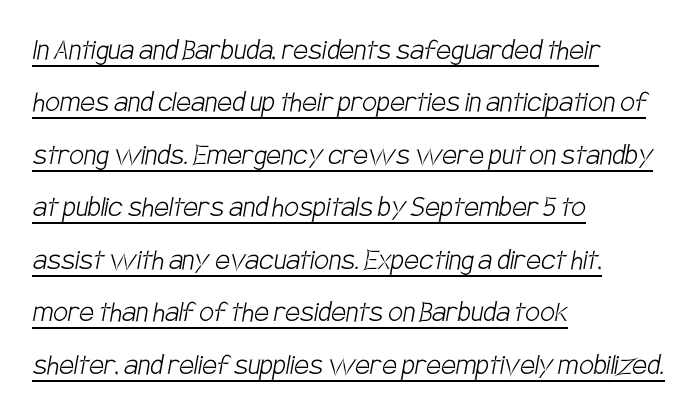
Q: Is the text bold? A: No.
Q: Is the typeface a serif or a sans-serif typeface? A: Sans-serif.
Q: Is the text underlined? A: Yes.
Q: How is the paragraph aligned? A: Left-aligned.
Q: Is the spacing between letters normal or unusually wide? A: Normal.
Q: Is the spacing between lines tight, normal or loose? A: Normal.
Q: Width (condensed, normal, or wide)? A: Condensed.
Q: Stroke contrast? A: Low.
Q: x-height? A: Large.
Q: Monospaced? A: No.
